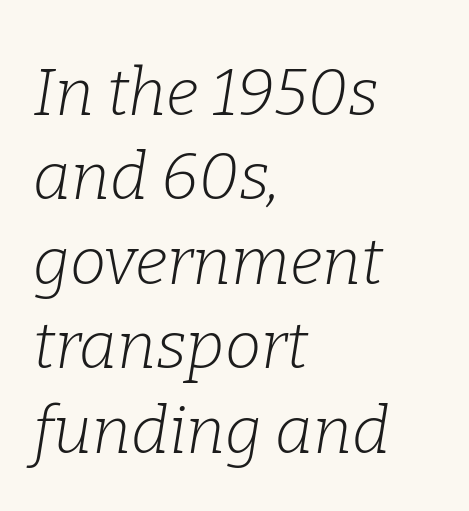
The image shows 65 px light serif type, italic (leaning right); set left-aligned, normal line spacing (1.3x), normal letter spacing, not underlined; low stroke contrast and a medium x-height.
